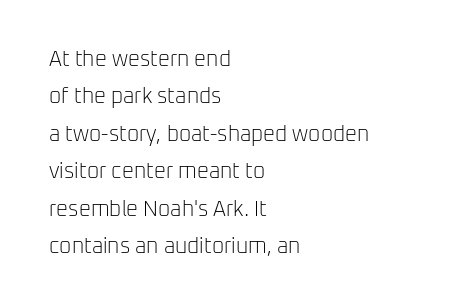
Q: Is the text bold? A: No.
Q: Is the text italic (slanted)? A: No, it is upright.
Q: Is the text underlined? A: No.
Q: How is the paragraph aligned? A: Left-aligned.
Q: Is the spacing between letters normal or unusually wide? A: Normal.
